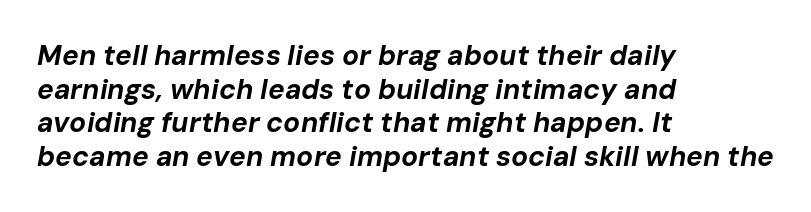
The image shows 28 px bold type, italic (leaning right); set left-aligned, line spacing 1.2x, normal letter spacing, not underlined; low stroke contrast and a medium x-height.
